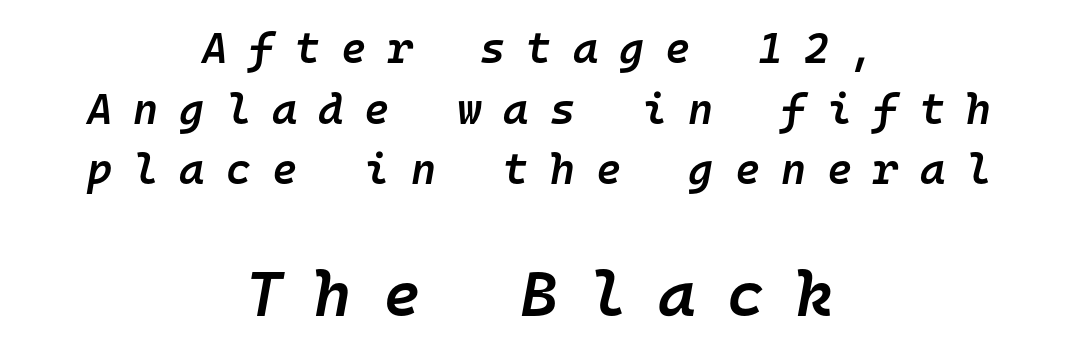
Q: Is the text bold? A: Semi-bold.
Q: Is the text italic (slanted)? A: Yes, it leans right by about 10 degrees.
Q: Is the text underlined? A: No.
Q: How is the paragraph aligned? A: Centered.
Q: Is the spacing between letters normal or unusually wide? A: Unusually wide.
Q: Is the spacing between lines tight, normal or loose? A: Normal.
Q: Which block of text is set in a larger size, the first (top) or the second (bottom)? A: The second (bottom) one.
Q: Width (condensed, normal, or wide)? A: Normal.
Q: Stroke contrast? A: Low.
Q: x-height? A: Medium.
Q: Monospaced? A: Yes.
